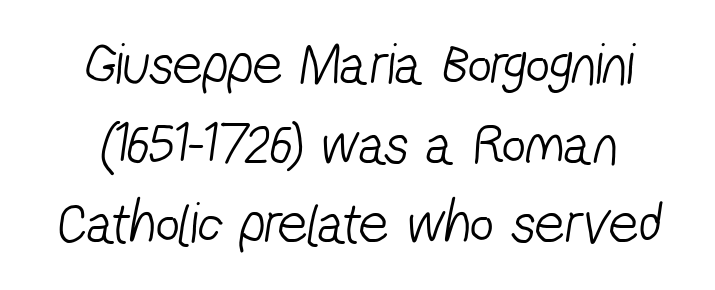
{"serif": "no", "bold": "no", "weight": "light", "width": "condensed", "stroke_contrast": "low", "x_height": "medium", "monospaced": "no", "underline": "no", "line_spacing": "normal", "line_spacing_ratio": 1.35, "letter_spacing": "normal", "letter_spacing_em": 0.0, "glyph_px": 59}
